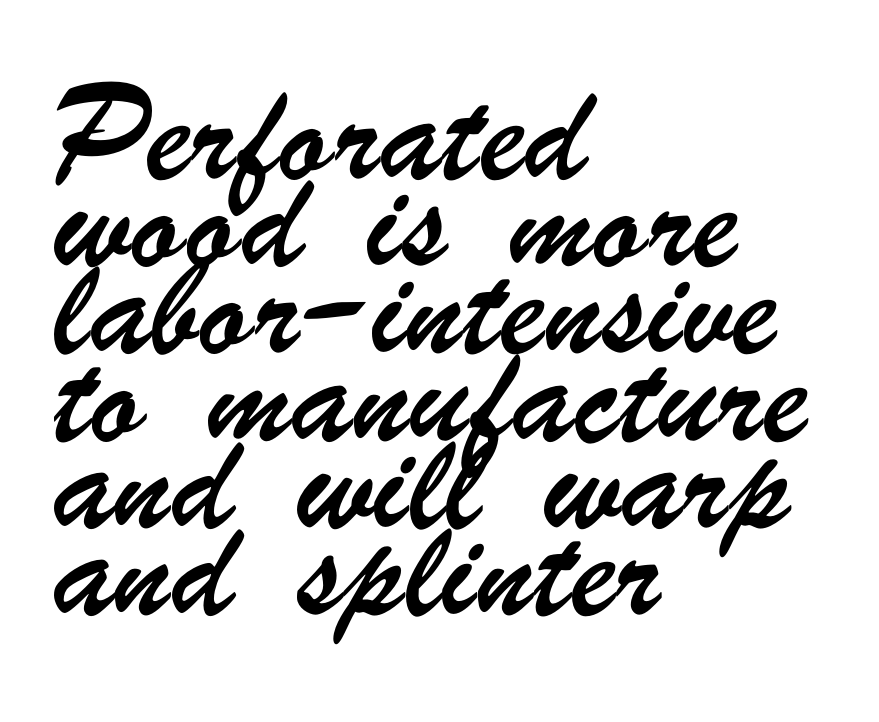
{"serif": "no", "width": "condensed", "stroke_contrast": "low", "x_height": "small", "monospaced": "no", "underline": "no", "align": "left", "line_spacing": "normal", "line_spacing_ratio": 1.43, "letter_spacing": "normal", "letter_spacing_em": 0.0, "glyph_px": 61}
